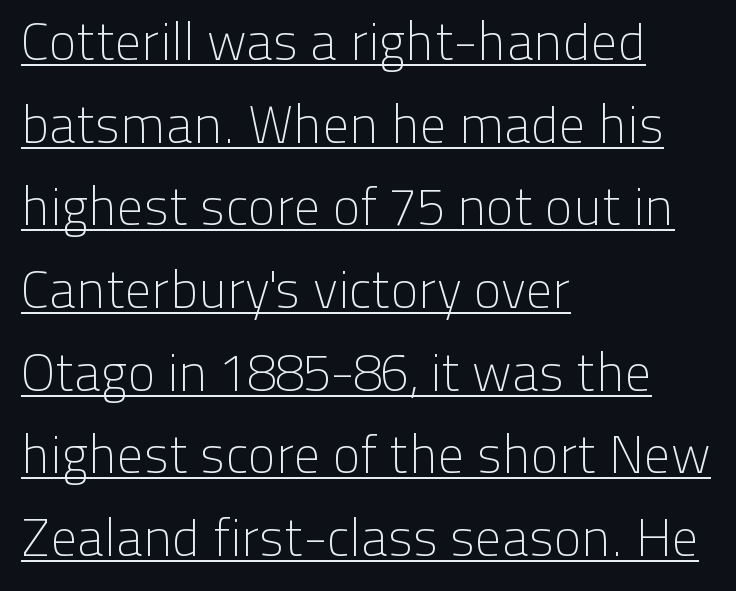
The image shows 52 px light sans-serif type, upright; set left-aligned, normal line spacing (1.59x), normal letter spacing, underlined; low stroke contrast and a medium x-height.
